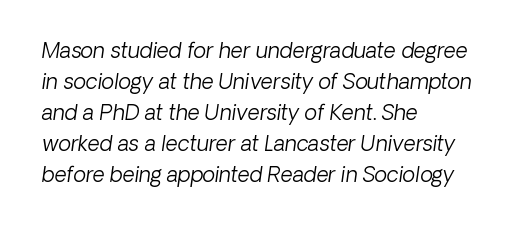
The image shows 21 px text type; set left-aligned, normal line spacing (1.48x), normal letter spacing, not underlined.
